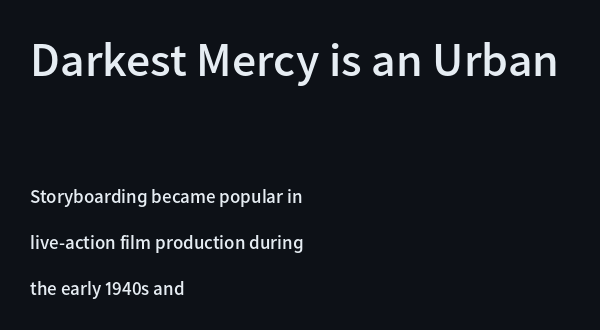
Q: Is the text bold? A: Semi-bold.
Q: Is the text italic (slanted)? A: No, it is upright.
Q: Is the typeface a serif or a sans-serif typeface? A: Sans-serif.
Q: Is the text underlined? A: No.
Q: How is the paragraph aligned? A: Left-aligned.
Q: Is the spacing between letters normal or unusually wide? A: Normal.
Q: Is the spacing between lines tight, normal or loose? A: Loose.
Q: Which block of text is set in a larger size, the first (top) or the second (bottom)? A: The first (top) one.
Q: Width (condensed, normal, or wide)? A: Normal.
Q: Stroke contrast? A: Low.
Q: x-height? A: Medium.
Q: Monospaced? A: No.
